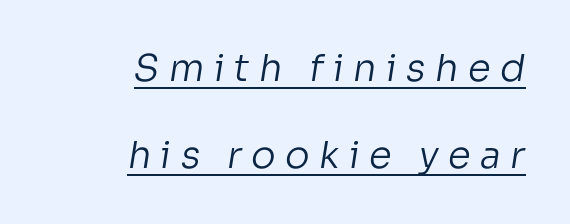
The image shows 37 px regular-weight sans-serif type; set right-aligned, loose line spacing (2.35x), unusually wide letter spacing (+0.25 em), underlined; low stroke contrast and a medium x-height.
